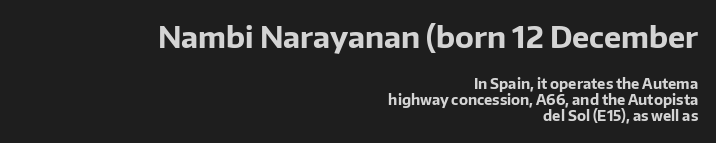
{"serif": "no", "italic": "no", "bold": "yes", "weight": "bold", "width": "normal", "stroke_contrast": "low", "x_height": "medium", "monospaced": "no", "underline": "no", "align": "right", "line_spacing": "tight", "line_spacing_ratio": 1.13, "letter_spacing": "normal", "letter_spacing_em": 0.0, "larger_block": "first", "size_ratio": 2.07, "glyph_px": 29}
